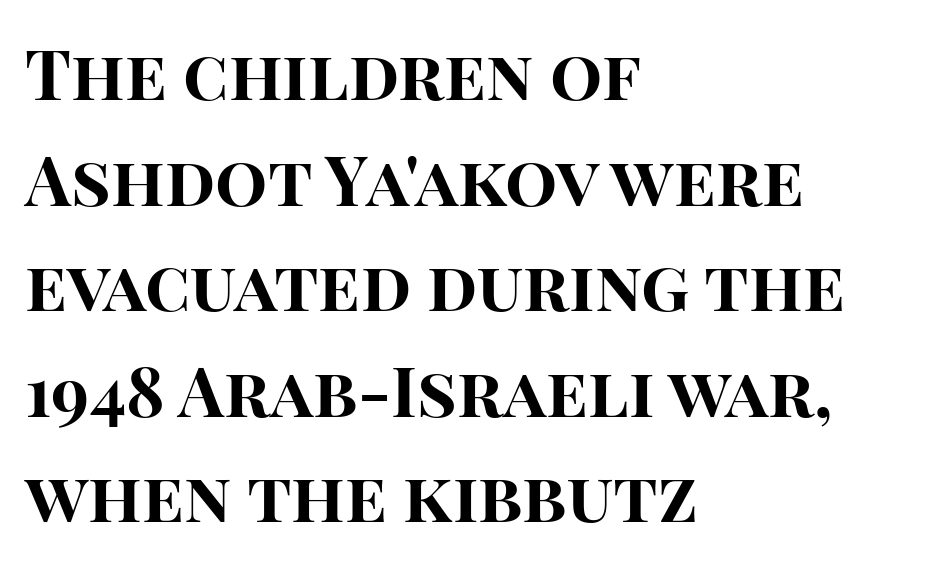
The image shows 69 px bold sans-serif type, upright; set left-aligned, normal line spacing (1.53x), normal letter spacing, not underlined; high stroke contrast and a large x-height.
